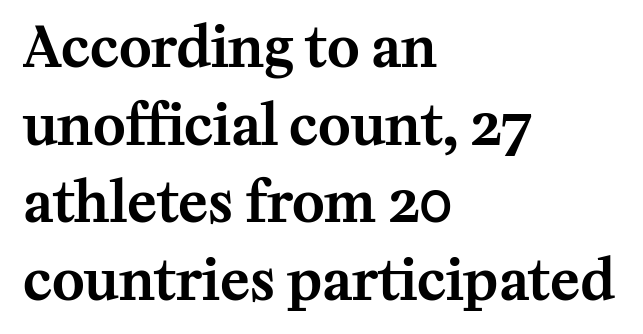
Rows of type keep a routine distance in the vertical direction. Upright lettering throughout. Anything drawn beneath the words? Only blank space. Letter spacing: default. Which margin do the lines hug? The left one — the right edge is uneven. Spacing verdict: proportional, widths tailored to each character.
